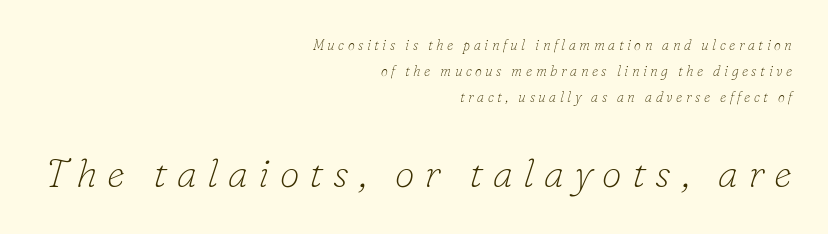
The composition opens small and finishes big. Do the characters align in a grid? No, the font is proportional. The typeface chosen for these lines features serifs. Rule under the text: the space is simply empty.
